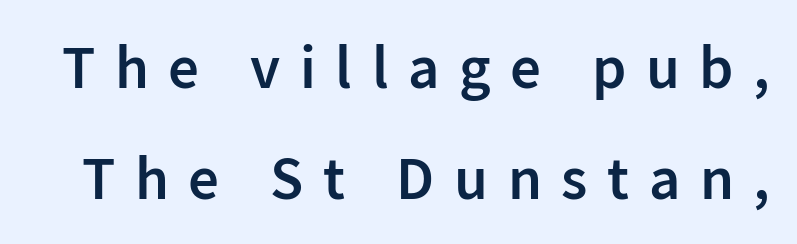
The image shows 61 px semibold sans-serif type, upright; set line spacing 1.82x, unusually wide letter spacing (+0.32 em), not underlined; low stroke contrast and a medium x-height.
